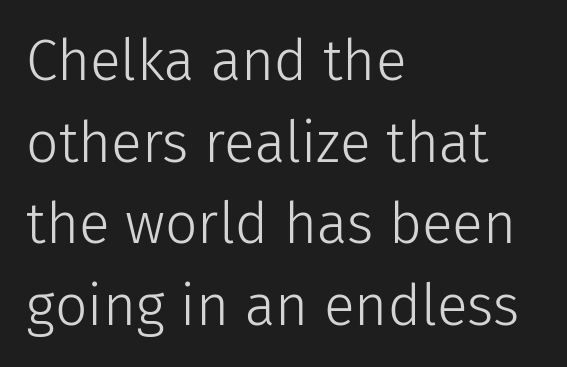
The image shows 57 px light sans-serif type, upright; set left-aligned, normal line spacing (1.43x), normal letter spacing, not underlined; low stroke contrast and a medium x-height.
